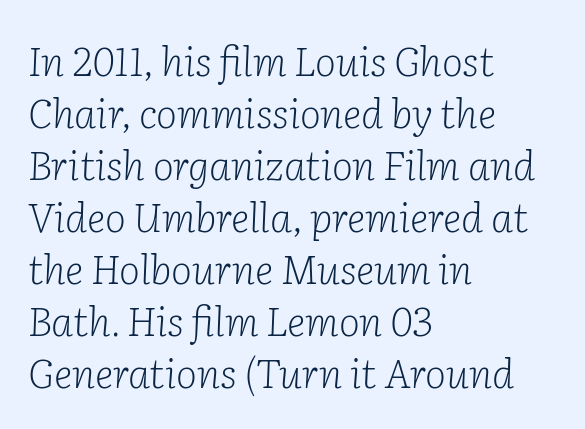
{"serif": "yes", "italic": "yes", "lean": "right", "slant_degrees": 2, "bold": "no", "weight": "light", "width": "normal", "stroke_contrast": "low", "x_height": "medium", "monospaced": "no", "underline": "no", "align": "left", "line_spacing": "normal", "line_spacing_ratio": 1.3, "letter_spacing": "normal", "letter_spacing_em": 0.0, "glyph_px": 40}
